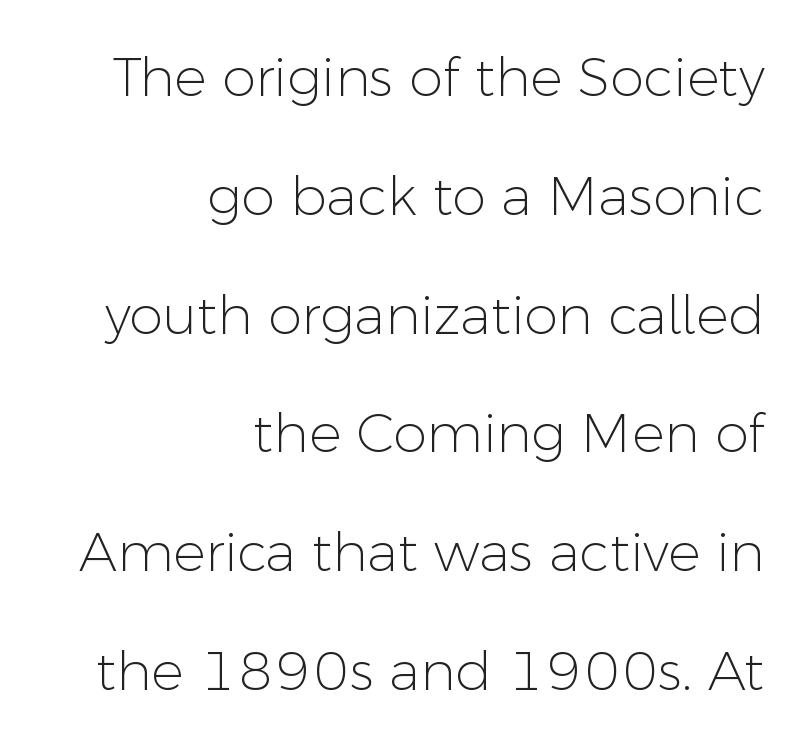
The image shows 54 px light sans-serif type, upright; set right-aligned, loose line spacing (2.2x), normal letter spacing, not underlined; low stroke contrast and a medium x-height.
